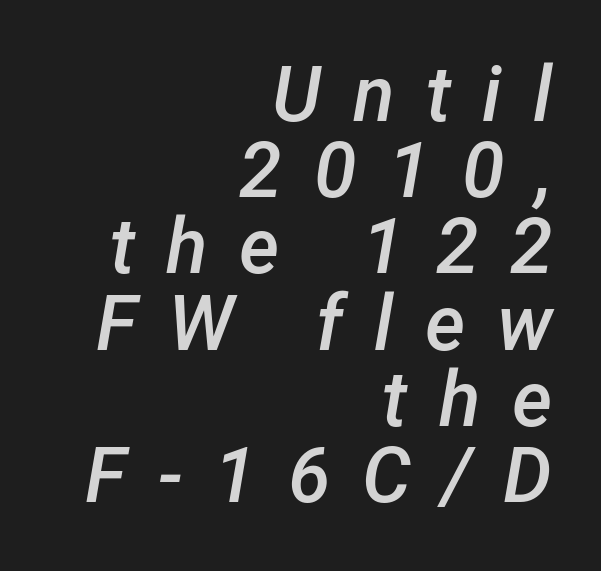
Q: Is the text bold? A: Semi-bold.
Q: Is the text italic (slanted)? A: Yes, it leans right by about 12 degrees.
Q: Is the text underlined? A: No.
Q: How is the paragraph aligned? A: Right-aligned.
Q: Is the spacing between letters normal or unusually wide? A: Unusually wide.
Q: Is the spacing between lines tight, normal or loose? A: Tight.
Q: Width (condensed, normal, or wide)? A: Normal.
Q: Stroke contrast? A: Low.
Q: x-height? A: Medium.
Q: Monospaced? A: No.
